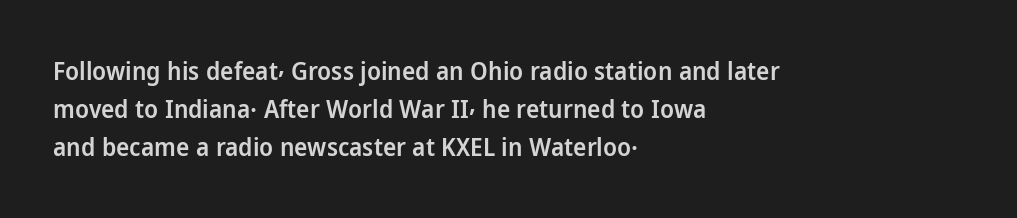
Q: Is the text bold? A: Semi-bold.
Q: Is the text italic (slanted)? A: No, it is upright.
Q: Is the text underlined? A: No.
Q: How is the paragraph aligned? A: Left-aligned.
Q: Is the spacing between letters normal or unusually wide? A: Normal.
Q: Is the spacing between lines tight, normal or loose? A: Normal.
